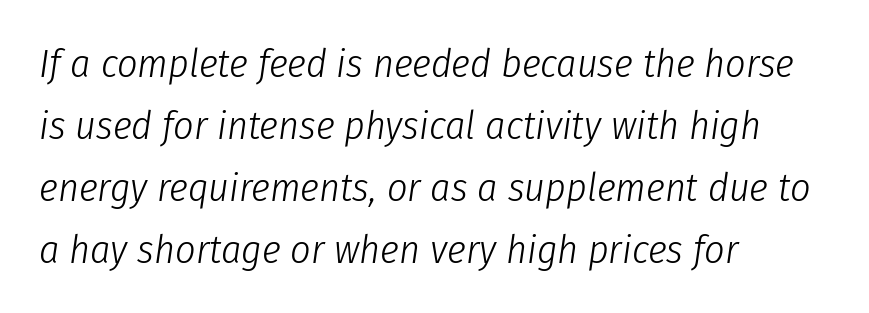
This rendering features lettering with no underline. These lines sit exactly where default settings would place them. Quick note: italic. You could not count columns in this text — the font is proportionally spaced. This reads as an unemphasized weight, regular at the heaviest.
